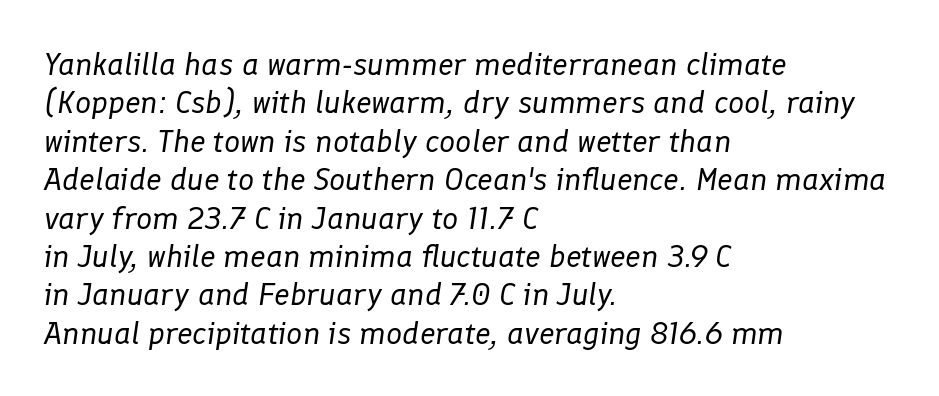
Here the designer chose a conventional face with non-uniform glyph widths. The paragraph has a hard left edge and a soft right edge. You can tell it's italic because the verticals aren't actually vertical. Tracking value appears to be zero — textbook default spacing. No chunkiness to these letters — they're not bold. Each row of text sits above clean, open space.
